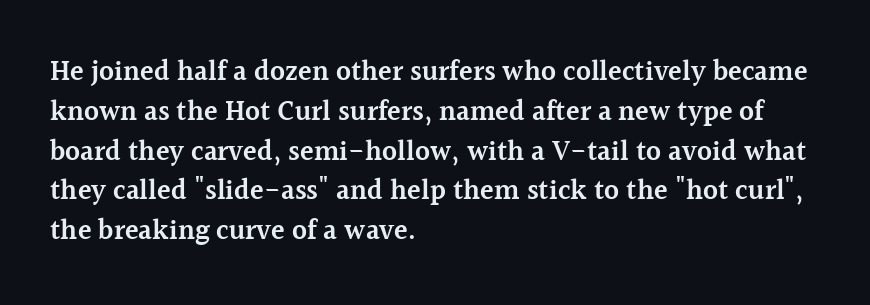
{"serif": "yes", "italic": "no", "bold": "semi", "weight": "semibold", "width": "normal", "x_height": "medium", "monospaced": "no", "underline": "no", "align": "left", "line_spacing": "normal", "line_spacing_ratio": 1.42, "letter_spacing": "normal", "letter_spacing_em": 0.0, "glyph_px": 28}
